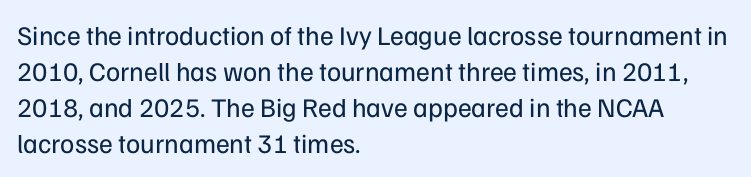
The image shows 27 px text type, upright; set left-aligned, normal line spacing (1.33x), normal letter spacing, not underlined.
